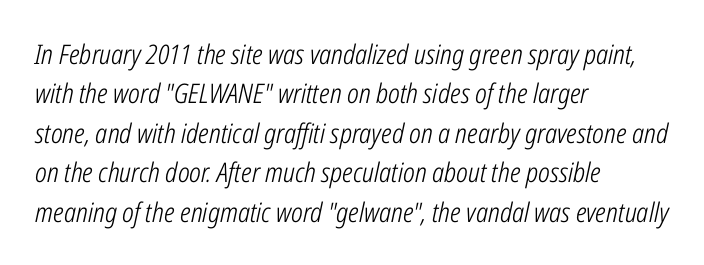
Just letters on the line, the space beneath them empty. The letterforms sit shoulder to shoulder at normal distance. The strokes are not fattened; the text isn't bold. Which margin do the lines hug? The left one — the right edge is uneven. The specimen reads as italic at a glance.
